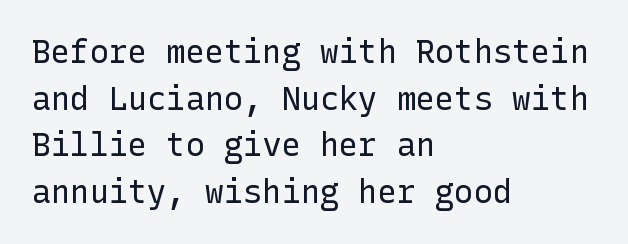
Q: Is the text bold? A: No.
Q: Is the text italic (slanted)? A: No, it is upright.
Q: Is the typeface a serif or a sans-serif typeface? A: Sans-serif.
Q: Is the text underlined? A: No.
Q: How is the paragraph aligned? A: Left-aligned.
Q: Is the spacing between letters normal or unusually wide? A: Normal.
Q: Is the spacing between lines tight, normal or loose? A: Normal.
Q: Width (condensed, normal, or wide)? A: Normal.
Q: Stroke contrast? A: Low.
Q: x-height? A: Medium.
